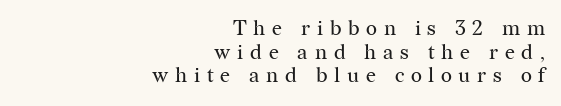
Q: Is the text bold? A: No.
Q: Is the text italic (slanted)? A: No, it is upright.
Q: Is the text underlined? A: No.
Q: How is the paragraph aligned? A: Right-aligned.
Q: Is the spacing between letters normal or unusually wide? A: Unusually wide.
Q: Is the spacing between lines tight, normal or loose? A: Tight.
